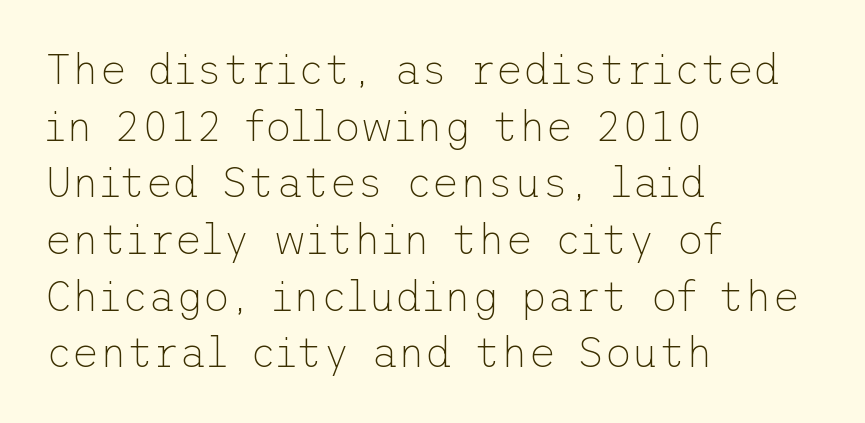
The image shows 42 px thin sans-serif type, upright; set left-aligned, normal line spacing (1.35x), normal letter spacing, not underlined; low stroke contrast and a medium x-height.
